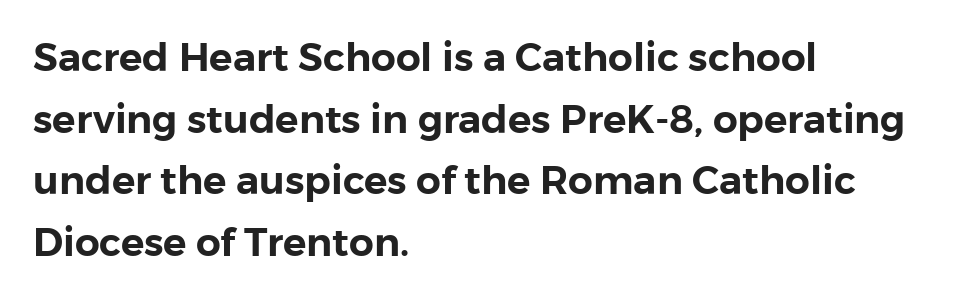
It's the straight-up-and-down kind of type. No feet cap the strokes, marking this as sans-serif type. Inter-character spacing is left at the font's built-in metrics. Summary of vertical rhythm: regular, with standard interline spacing. Varying glyph widths throughout — classic text-font behaviour.
